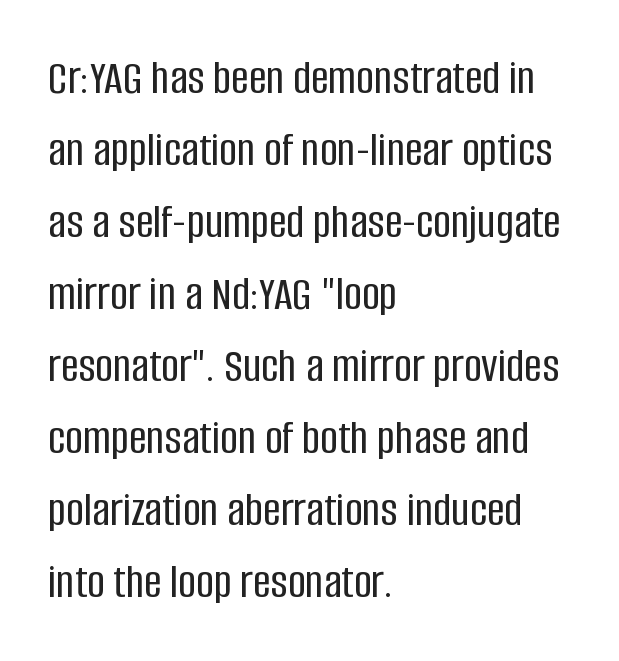
{"serif": "no", "italic": "no", "width": "condensed", "stroke_contrast": "low", "x_height": "large", "monospaced": "no", "underline": "no", "align": "left", "line_spacing": "normal", "line_spacing_ratio": 1.47, "letter_spacing": "normal", "letter_spacing_em": 0.0, "glyph_px": 49}
